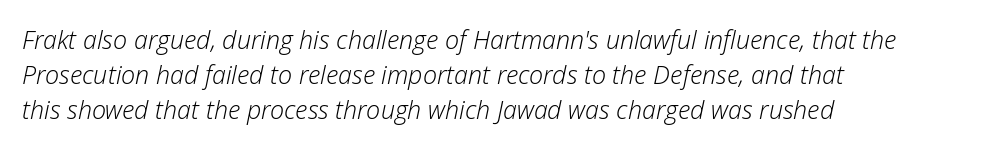
{"italic": "yes", "lean": "right", "slant_degrees": 12, "bold": "no", "underline": "no", "align": "left", "line_spacing": "normal", "line_spacing_ratio": 1.41, "letter_spacing": "normal", "letter_spacing_em": 0.0, "glyph_px": 25}
